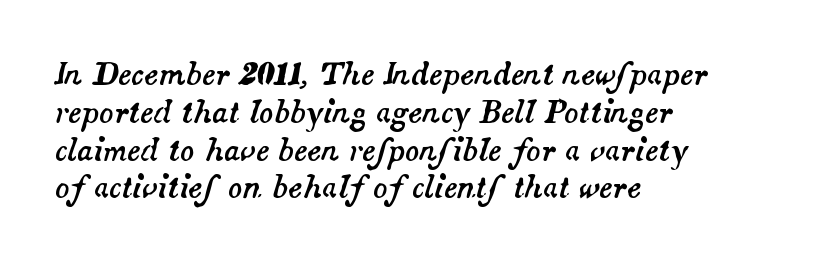
Q: Is the text italic (slanted)? A: Yes, it leans right by about 14 degrees.
Q: Is the text underlined? A: No.
Q: How is the paragraph aligned? A: Left-aligned.
Q: Is the spacing between letters normal or unusually wide? A: Normal.
Q: Is the spacing between lines tight, normal or loose? A: Normal.
Q: Width (condensed, normal, or wide)? A: Normal.
Q: Stroke contrast? A: Medium.
Q: x-height? A: Small.
Q: Monospaced? A: No.
